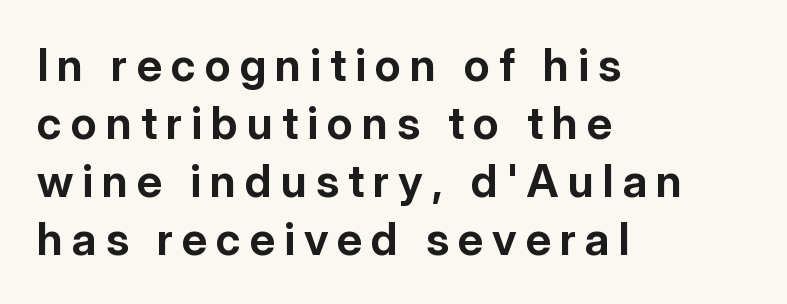
Font category for this specimen: sans-serif. Honestly, the letter spacing is so wide it's the main thing you notice. Typographic density is high because the face is bold. The letters advance in unequal steps, a hallmark of proportional type. Has an underline been added? It has not.
